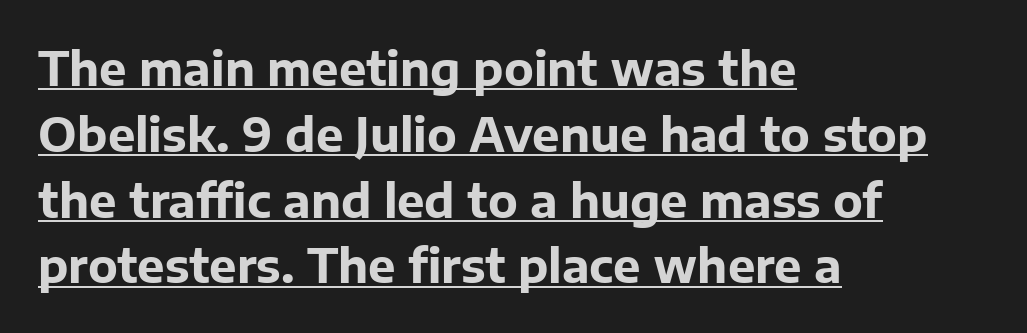
The text block is weighted toward the left margin, trailing off unevenly rightward. Ordinary non-slanted type is in use. The typeface chosen for these lines omits serifs. Compared with an ordinary text face, these strokes are far heavier — a full bold.
